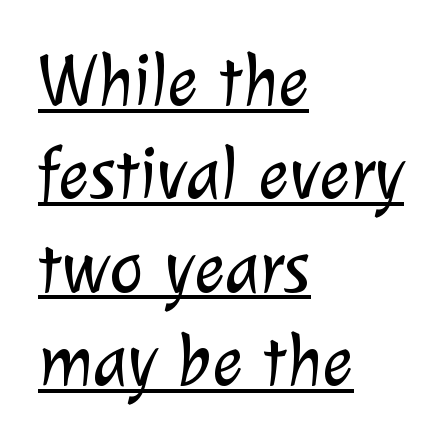
The image shows 73 px light sans-serif type; set left-aligned, normal line spacing (1.28x), normal letter spacing, underlined; low stroke contrast and a medium x-height.
